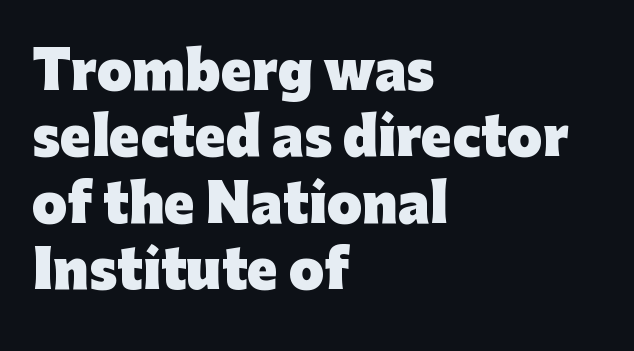
{"serif": "no", "italic": "no", "bold": "yes", "weight": "heavy", "width": "normal", "stroke_contrast": "low", "x_height": "medium", "monospaced": "no", "underline": "no", "align": "left", "line_spacing": "normal", "line_spacing_ratio": 1.3, "letter_spacing": "normal", "letter_spacing_em": 0.0, "glyph_px": 51}
